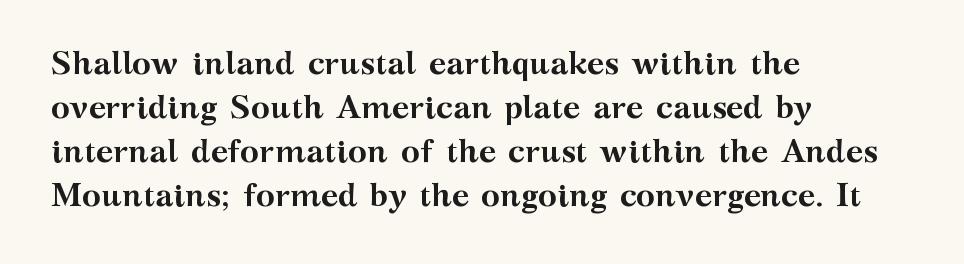
Q: Is the text bold? A: Yes.
Q: Is the text italic (slanted)? A: No, it is upright.
Q: Is the typeface a serif or a sans-serif typeface? A: Serif.
Q: Is the text underlined? A: No.
Q: How is the paragraph aligned? A: Left-aligned.
Q: Is the spacing between letters normal or unusually wide? A: Normal.
Q: Is the spacing between lines tight, normal or loose? A: Normal.
Q: Width (condensed, normal, or wide)? A: Wide.
Q: Stroke contrast? A: Medium.
Q: x-height? A: Medium.
Q: Monospaced? A: No.
